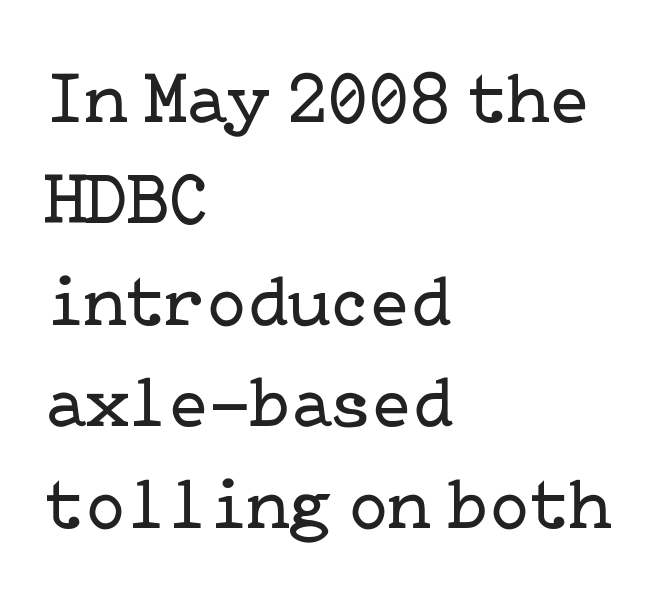
{"serif": "yes", "italic": "no", "bold": "no", "weight": "regular", "width": "normal", "stroke_contrast": "low", "x_height": "medium", "underline": "no", "align": "left", "line_spacing": "normal", "line_spacing_ratio": 1.39, "letter_spacing": "normal", "letter_spacing_em": 0.0, "glyph_px": 73}
